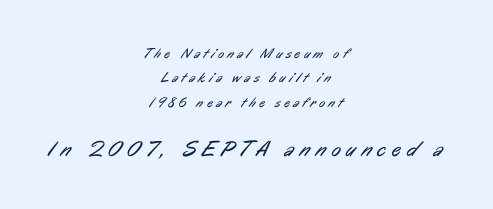
Q: Is the text bold? A: No.
Q: Is the text underlined? A: No.
Q: How is the paragraph aligned? A: Centered.
Q: Is the spacing between letters normal or unusually wide? A: Unusually wide.
Q: Which block of text is set in a larger size, the first (top) or the second (bottom)? A: The second (bottom) one.
